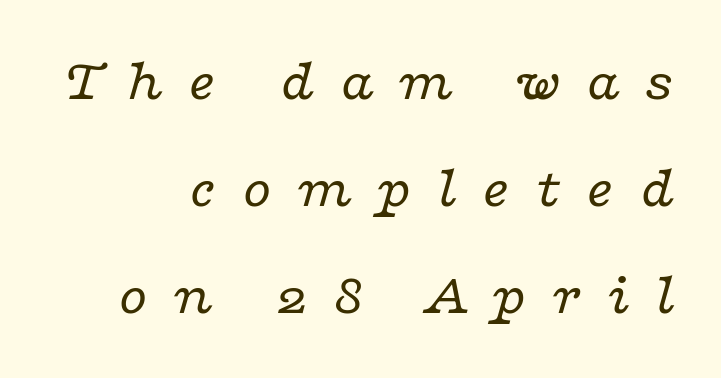
Line endings align vertically; line beginnings do not. The space directly below the letters is spotless. The face used here is proportionally spaced, like ordinary book or web type. The glyphs look as if they've been sheared to an angle. You could only call the tracking loose — the letters float apart.
